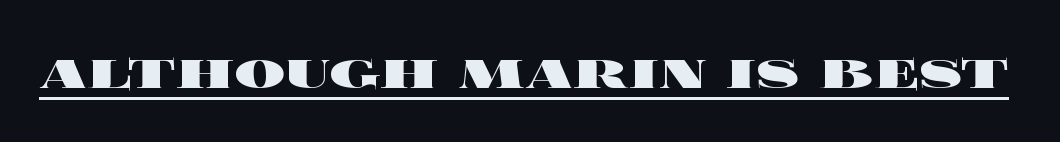
{"italic": "no", "bold": "yes", "weight": "heavy", "width": "wide", "x_height": "large", "monospaced": "no", "underline": "yes", "letter_spacing": "normal", "letter_spacing_em": 0.0, "glyph_px": 63}
